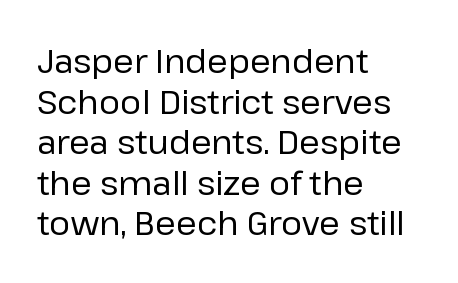
{"serif": "no", "italic": "no", "bold": "no", "weight": "regular", "width": "normal", "stroke_contrast": "low", "x_height": "medium", "monospaced": "no", "underline": "no", "align": "left", "line_spacing_ratio": 1.23, "letter_spacing": "normal", "letter_spacing_em": 0.0, "glyph_px": 33}
